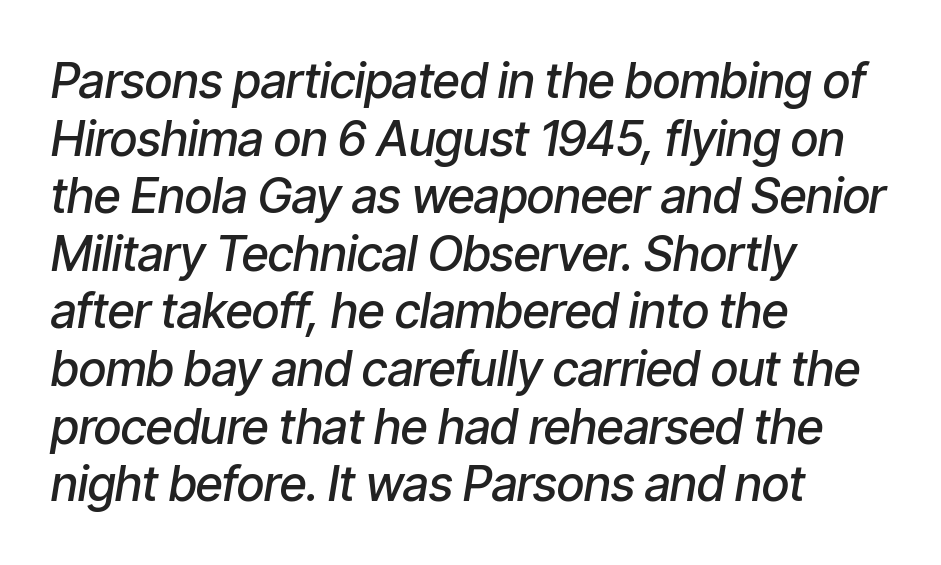
Q: Is the text bold? A: Semi-bold.
Q: Is the text italic (slanted)? A: Yes, it leans right by about 9 degrees.
Q: Is the text underlined? A: No.
Q: How is the paragraph aligned? A: Left-aligned.
Q: Is the spacing between letters normal or unusually wide? A: Normal.
Q: Width (condensed, normal, or wide)? A: Condensed.
Q: Stroke contrast? A: Low.
Q: x-height? A: Medium.
Q: Monospaced? A: No.
